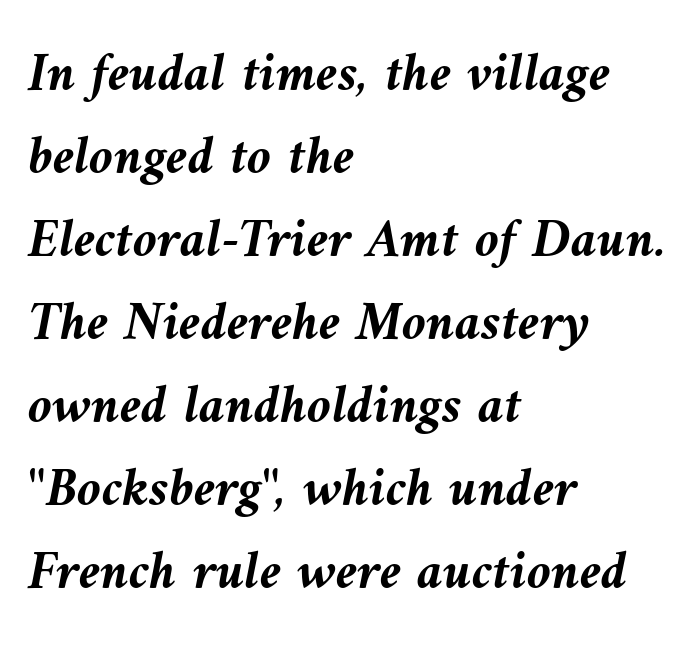
Characters follow at the spacing the type designer built in. The passage shown stacks its lines at a standard gap. This is heavy type, rendered in bold. Does the copy run flush right? No — it runs flush left. The words here are not underlined. Is this a fixed-width face? No — the glyphs have proportional, varying widths.
